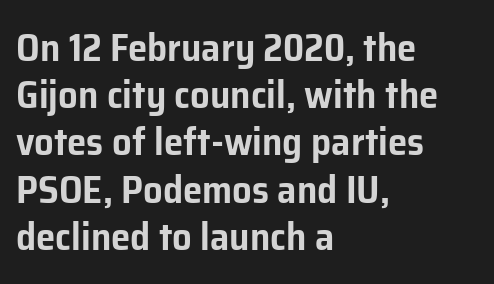
The image shows 39 px sans-serif type, upright; set left-aligned, line spacing 1.21x, normal letter spacing, not underlined; low stroke contrast and a medium x-height.
